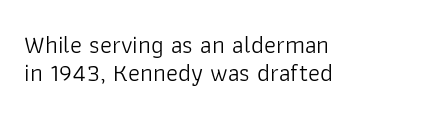
Q: Is the text bold? A: No.
Q: Is the text italic (slanted)? A: No, it is upright.
Q: Is the text underlined? A: No.
Q: How is the paragraph aligned? A: Left-aligned.
Q: Is the spacing between letters normal or unusually wide? A: Normal.
Q: Is the spacing between lines tight, normal or loose? A: Tight.
